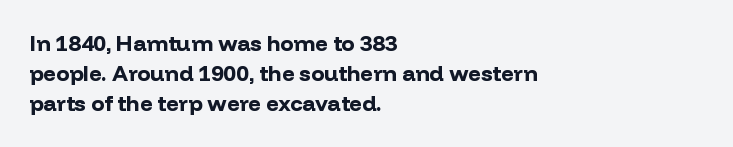
The paragraph shown leans on its left margin. This block has exactly the height ordinary leading produces. Italic: no, the glyphs are upright roman. The baseline area is clear.
